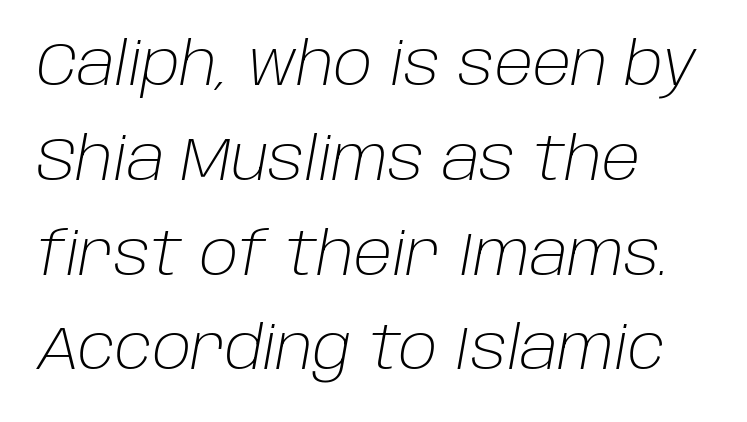
The image shows 60 px light type, italic (leaning right); set left-aligned, normal line spacing (1.58x), normal letter spacing, not underlined; low stroke contrast and a large x-height.
